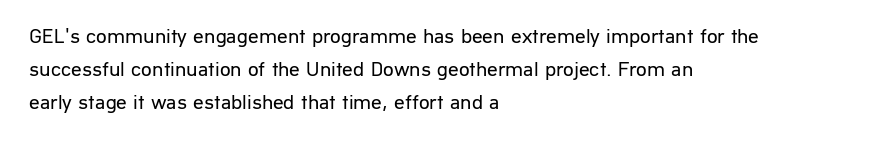
The image shows 21 px text type, upright; set left-aligned, normal line spacing (1.56x), normal letter spacing, not underlined.
